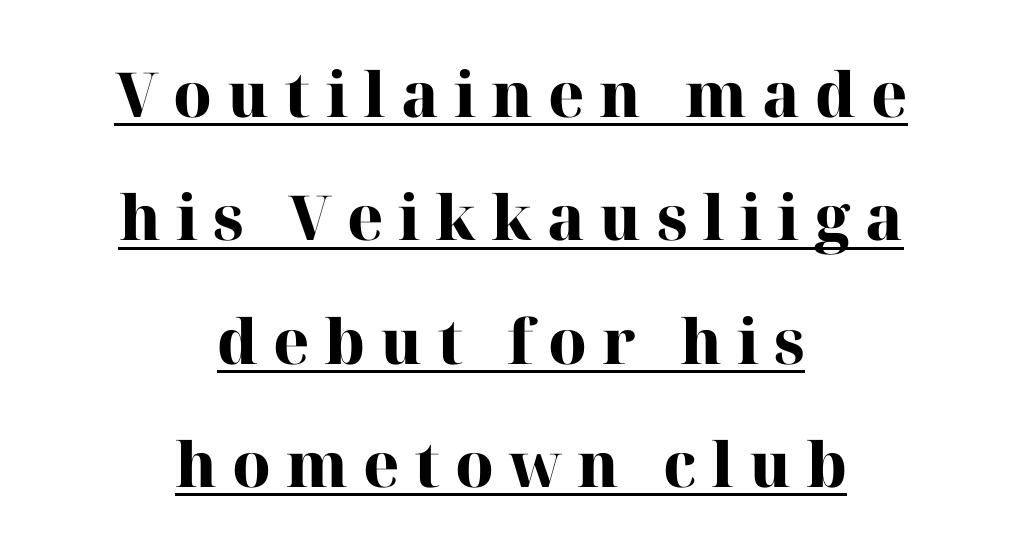
Airy leading. A continuous stroke trails under the words, as in a hyperlink. In terms of weight, the rendering is a true, heavy bold. Serifs: yes, visible at the terminals of the letterforms. Words appear elongated and porous because spacing is wide. Think of a printed novel: that variable character pitch is what you see here.
